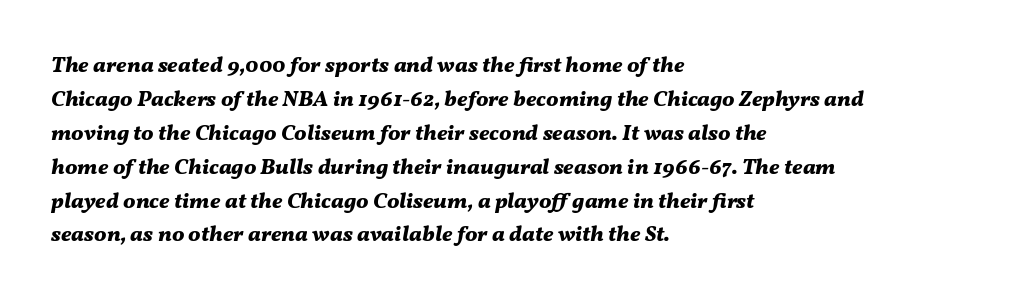
Q: Is the text bold? A: Yes.
Q: Is the text italic (slanted)? A: Yes, it leans right by about 11 degrees.
Q: Is the text underlined? A: No.
Q: How is the paragraph aligned? A: Left-aligned.
Q: Is the spacing between letters normal or unusually wide? A: Normal.
Q: Is the spacing between lines tight, normal or loose? A: Normal.
